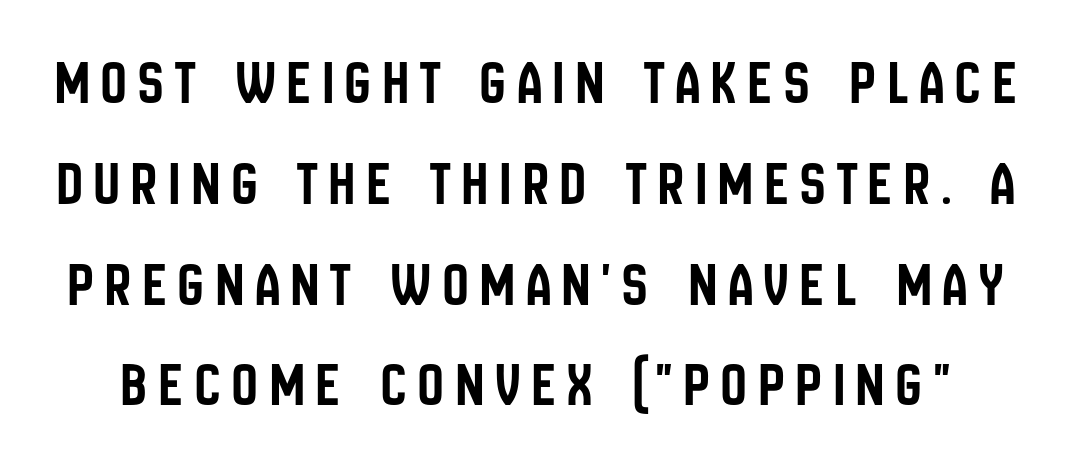
Q: Is the text italic (slanted)? A: No, it is upright.
Q: Is the typeface a serif or a sans-serif typeface? A: Sans-serif.
Q: Is the text underlined? A: No.
Q: Is the spacing between lines tight, normal or loose? A: Normal.
Q: Width (condensed, normal, or wide)? A: Condensed.
Q: Stroke contrast? A: Low.
Q: x-height? A: Large.
Q: Monospaced? A: No.
